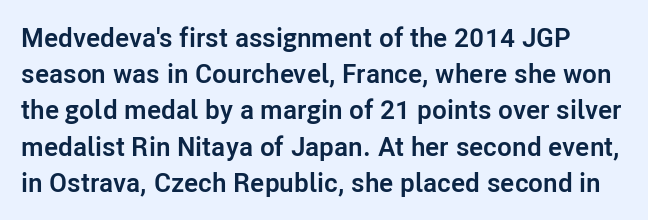
{"italic": "no", "bold": "yes", "underline": "no", "line_spacing": "normal", "line_spacing_ratio": 1.34, "letter_spacing": "normal", "letter_spacing_em": 0.0, "glyph_px": 27}
